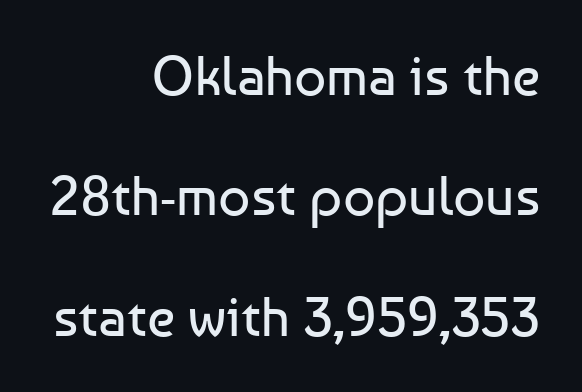
Plain, unruled lines of type. The axis of the letterforms is exactly vertical. A great deal of white space separates one row of letters from the next. Default kerning and tracking; the words read as compact shapes.
